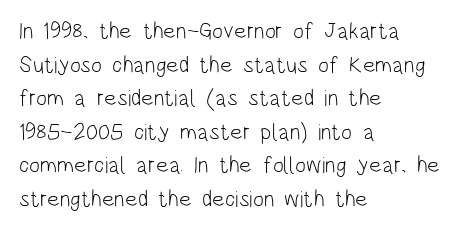
{"italic": "no", "bold": "no", "underline": "no", "align": "left", "line_spacing": "normal", "line_spacing_ratio": 1.46, "letter_spacing": "normal", "letter_spacing_em": 0.0, "glyph_px": 23}
